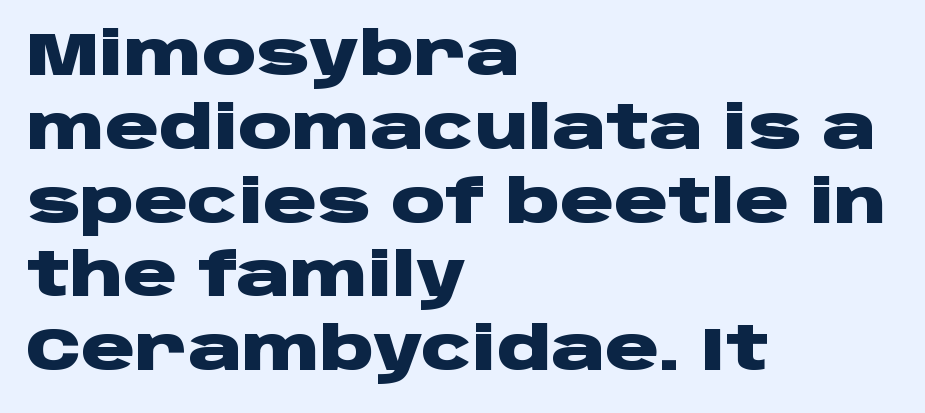
Notice how the stems are strictly vertical — no italics here. How are the letters spaced? Ordinarily, with no added tracking. Visually the block forms a straight wall on the left and a jagged coastline on the right. The face used here is proportionally spaced, like ordinary book or web type. Font category for this specimen: sans-serif. Heavy-handed strokes throughout: this text is bold.
